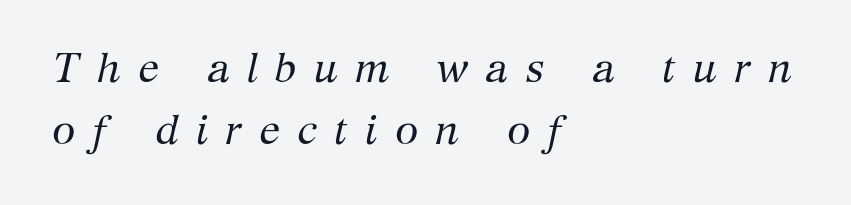
{"serif": "yes", "italic": "yes", "lean": "right", "slant_degrees": 12, "bold": "no", "weight": "regular", "width": "normal", "stroke_contrast": "medium", "x_height": "medium", "monospaced": "no", "underline": "no", "align": "left", "line_spacing": "normal", "line_spacing_ratio": 1.47, "letter_spacing": "wide", "letter_spacing_em": 0.41, "glyph_px": 42}
